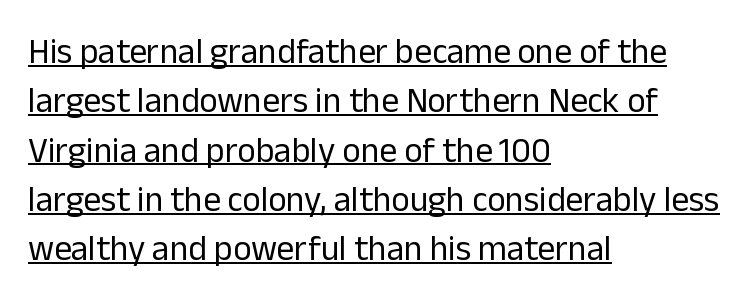
Q: Is the text bold? A: No.
Q: Is the text italic (slanted)? A: No, it is upright.
Q: Is the typeface a serif or a sans-serif typeface? A: Sans-serif.
Q: Is the text underlined? A: Yes.
Q: How is the paragraph aligned? A: Left-aligned.
Q: Is the spacing between letters normal or unusually wide? A: Normal.
Q: Is the spacing between lines tight, normal or loose? A: Normal.
Q: Width (condensed, normal, or wide)? A: Normal.
Q: Stroke contrast? A: Low.
Q: x-height? A: Medium.
Q: Monospaced? A: No.
